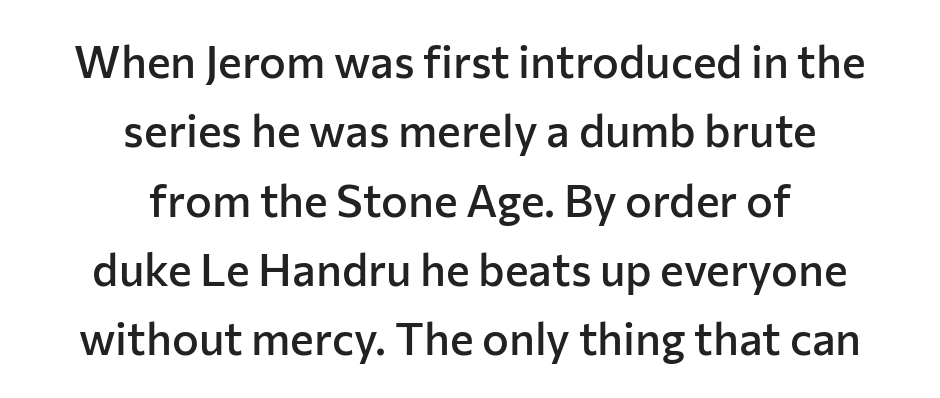
The image shows 45 px semibold sans-serif type, upright; set centered, normal line spacing (1.54x), normal letter spacing, not underlined; low stroke contrast and a medium x-height.
